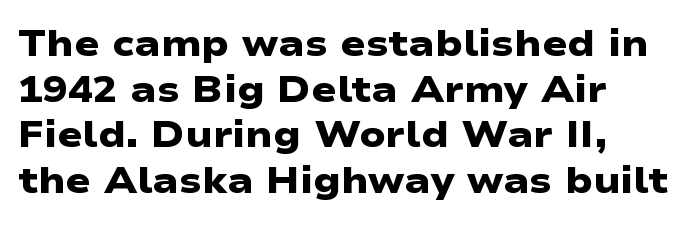
{"serif": "no", "bold": "yes", "weight": "heavy", "width": "wide", "stroke_contrast": "low", "x_height": "medium", "monospaced": "no", "underline": "no", "align": "left", "line_spacing_ratio": 1.23, "letter_spacing": "normal", "letter_spacing_em": 0.0, "glyph_px": 37}
